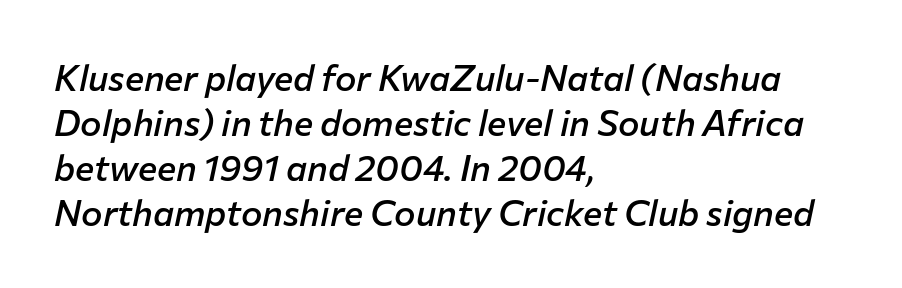
When letters slant like this, we call the style italic. Note the varied advance widths — an 'i' is clearly narrower than an 'm'. The baseline area is clear. Baseline-to-baseline distance is the conventional proportion of letter height. The lines in this sample share a left origin and differ only in where they stop.
